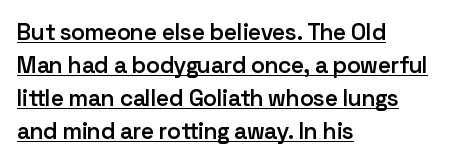
Q: Is the text bold? A: Semi-bold.
Q: Is the text italic (slanted)? A: No, it is upright.
Q: Is the text underlined? A: Yes.
Q: How is the paragraph aligned? A: Left-aligned.
Q: Is the spacing between letters normal or unusually wide? A: Normal.
Q: Is the spacing between lines tight, normal or loose? A: Normal.
